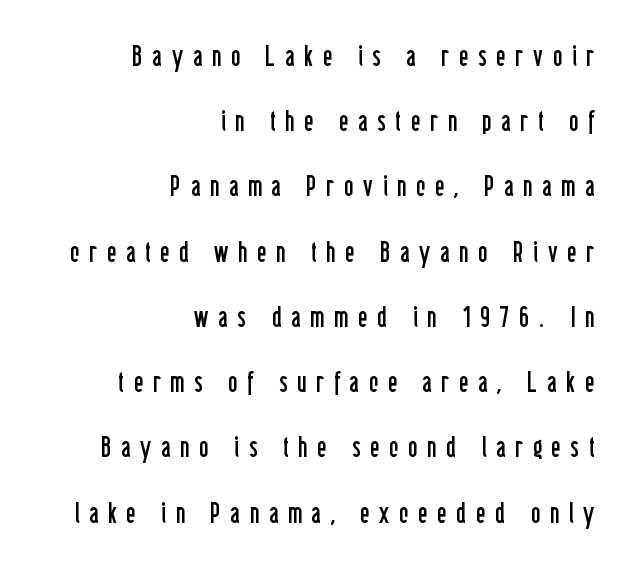
The image shows 28 px regular-weight, condensed sans-serif type, upright; set right-aligned, loose line spacing (2.33x), unusually wide letter spacing (+0.35 em), not underlined; low stroke contrast and a medium x-height.
